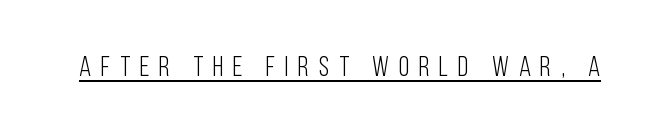
The image shows 28 px light, condensed sans-serif type, upright; set unusually wide letter spacing (+0.34 em), underlined; low stroke contrast and a large x-height.
